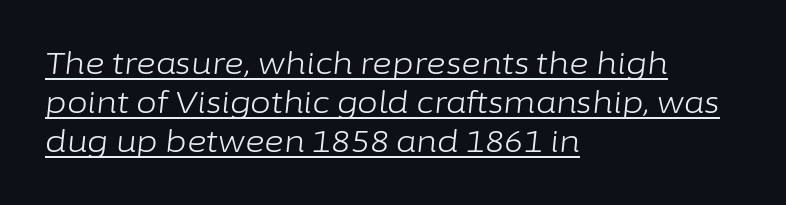
Q: Is the text bold? A: No.
Q: Is the text italic (slanted)? A: Yes, it leans right by about 6 degrees.
Q: Is the text underlined? A: Yes.
Q: How is the paragraph aligned? A: Left-aligned.
Q: Is the spacing between letters normal or unusually wide? A: Normal.
Q: Is the spacing between lines tight, normal or loose? A: Normal.
Q: Width (condensed, normal, or wide)? A: Normal.
Q: Stroke contrast? A: Low.
Q: x-height? A: Medium.
Q: Monospaced? A: No.
